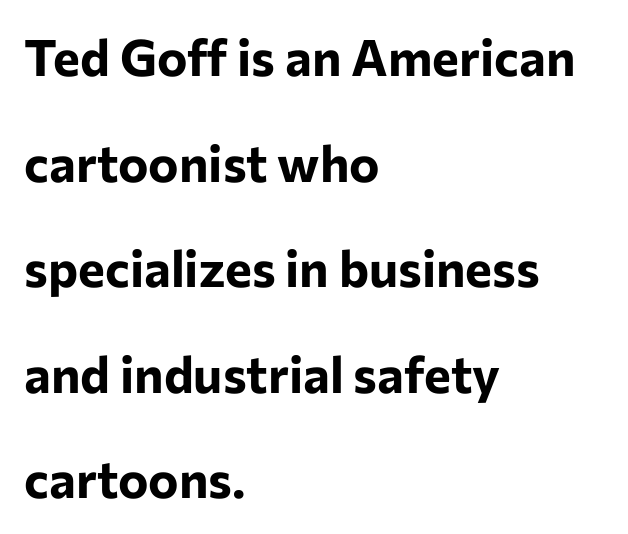
The image shows 51 px bold sans-serif type, upright; set left-aligned, loose line spacing (2.07x), normal letter spacing, not underlined; low stroke contrast and a medium x-height.
